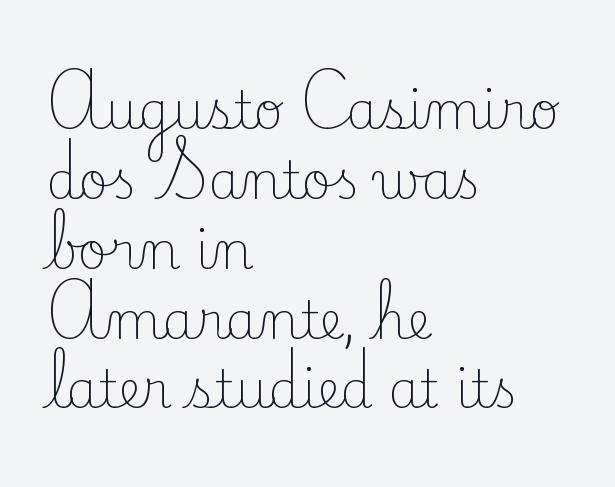
{"serif": "yes", "italic": "no", "bold": "no", "weight": "light", "width": "normal", "stroke_contrast": "low", "x_height": "small", "monospaced": "no", "underline": "no", "align": "left", "line_spacing": "normal", "line_spacing_ratio": 1.37, "letter_spacing": "normal", "letter_spacing_em": 0.0, "glyph_px": 51}
